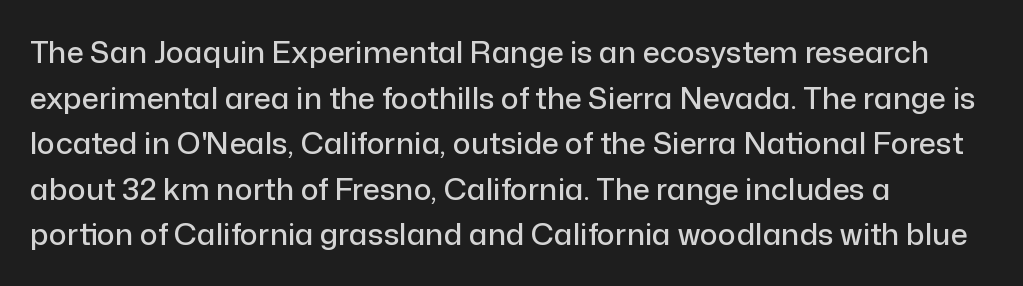
{"serif": "no", "italic": "no", "width": "normal", "stroke_contrast": "low", "x_height": "medium", "monospaced": "no", "underline": "no", "align": "left", "line_spacing": "normal", "line_spacing_ratio": 1.52, "letter_spacing": "normal", "letter_spacing_em": 0.0, "glyph_px": 30}
